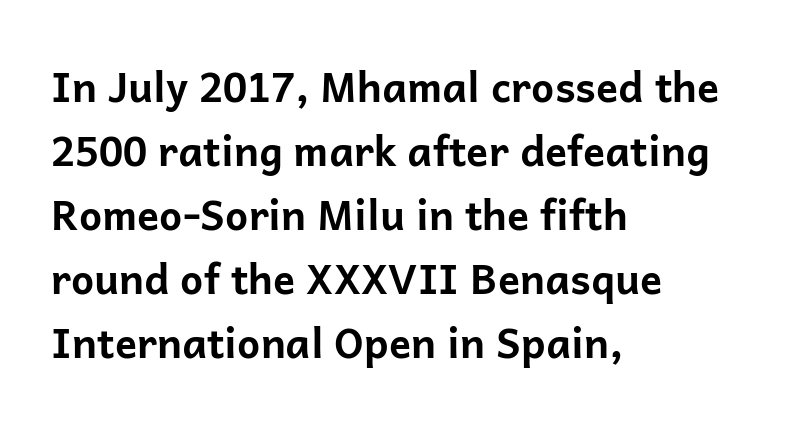
These lines are composed in type without serifs. Vertically, the passage feels balanced, rows spaced as you'd expect. In CSS terms this would be text-align: left. Words appear dense and cohesive because spacing is normal. Varying glyph widths throughout — classic text-font behaviour. Rendered with straight, roman letterforms.
